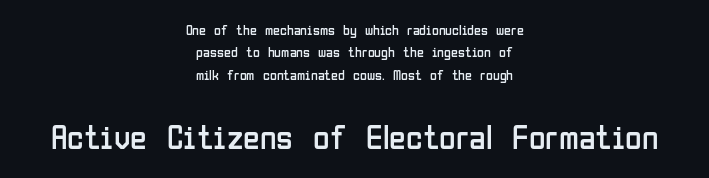
Q: Is the text bold? A: No.
Q: Is the text italic (slanted)? A: No, it is upright.
Q: Is the typeface a serif or a sans-serif typeface? A: Sans-serif.
Q: Is the text underlined? A: No.
Q: How is the paragraph aligned? A: Centered.
Q: Is the spacing between letters normal or unusually wide? A: Normal.
Q: Is the spacing between lines tight, normal or loose? A: Normal.
Q: Which block of text is set in a larger size, the first (top) or the second (bottom)? A: The second (bottom) one.
Q: Width (condensed, normal, or wide)? A: Condensed.
Q: Stroke contrast? A: Low.
Q: x-height? A: Medium.
Q: Monospaced? A: No.
